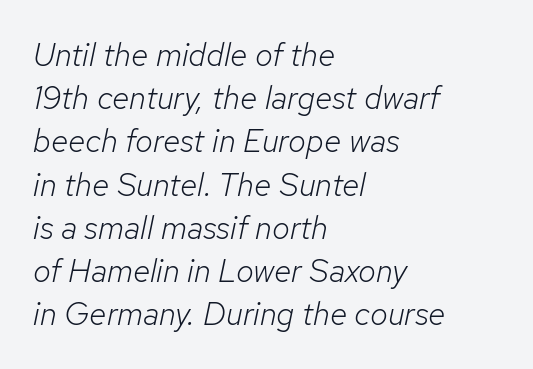
The image shows 32 px light type, italic (leaning right); set left-aligned, normal line spacing (1.35x), normal letter spacing, not underlined; low stroke contrast and a medium x-height.
